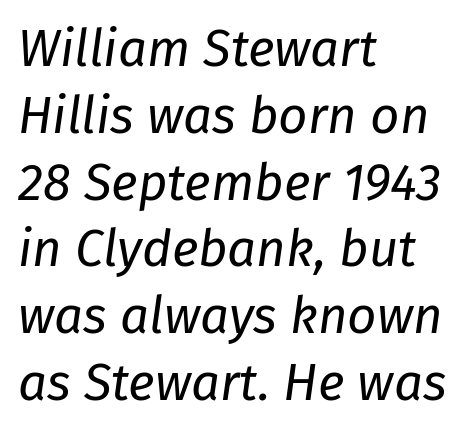
Whoever set this chose a conventional vertical rhythm. The lines are quadded left. Quick note: italic. Note the varied advance widths — an 'i' is clearly narrower than an 'm'.
